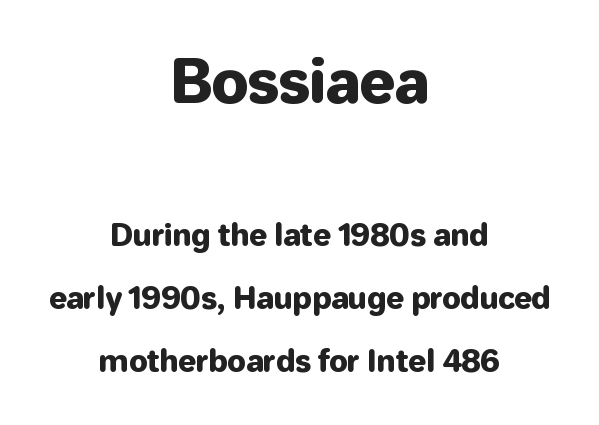
Check the space under the baseline: it is left empty. Is this a fixed-width face? No — the glyphs have proportional, varying widths. The designer went with a sans here, leaving each stem footless. Posture: straight, roman, zero tilt. The compositor balanced each line on the midline. Large over small — that's the arrangement of the two blocks here.
